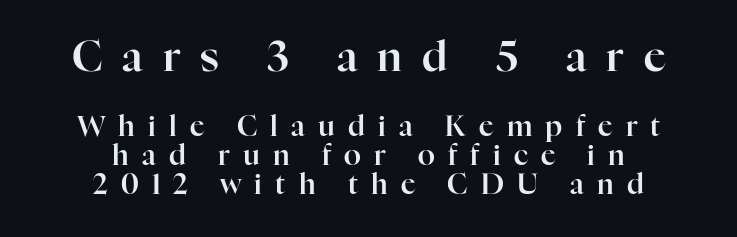
{"serif": "yes", "italic": "no", "width": "normal", "stroke_contrast": "high", "x_height": "medium", "monospaced": "no", "underline": "no", "align": "center", "line_spacing": "tight", "line_spacing_ratio": 1.02, "letter_spacing": "wide", "letter_spacing_em": 0.47, "larger_block": "first", "size_ratio": 1.5, "glyph_px": 42}
